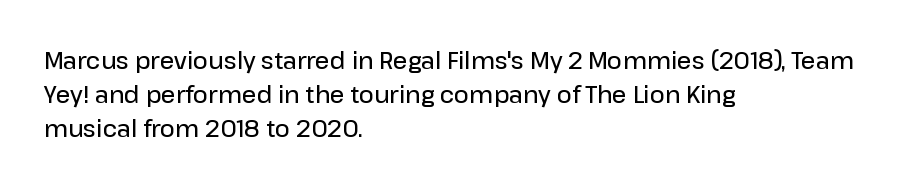
Q: Is the text bold? A: Semi-bold.
Q: Is the text italic (slanted)? A: No, it is upright.
Q: Is the text underlined? A: No.
Q: How is the paragraph aligned? A: Left-aligned.
Q: Is the spacing between letters normal or unusually wide? A: Normal.
Q: Is the spacing between lines tight, normal or loose? A: Normal.
